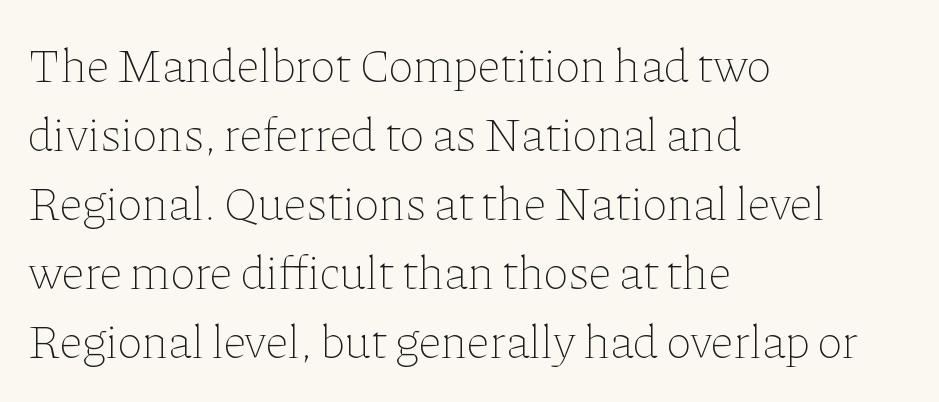
Line starts are locked; line ends wander. Bare-footed words on every line. Nothing unusual about the tracking: characters are spaced as the font intends. This sample has the flowing, uneven cadence of proportional lettering.
